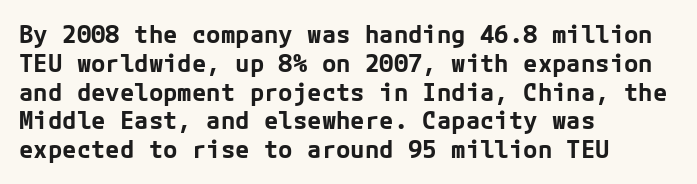
{"italic": "no", "bold": "yes", "underline": "no", "align": "left", "line_spacing_ratio": 1.2, "letter_spacing": "normal", "letter_spacing_em": 0.0, "glyph_px": 24}
